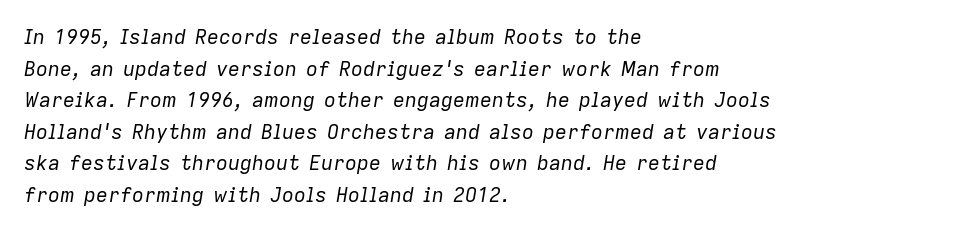
The image shows 20 px text type, italic (leaning right); set left-aligned, normal line spacing (1.58x), normal letter spacing, not underlined.
